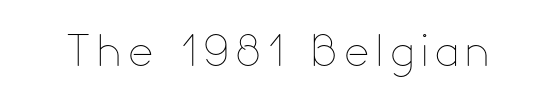
{"italic": "no", "bold": "no", "weight": "thin", "width": "normal", "stroke_contrast": "low", "x_height": "small", "monospaced": "no", "underline": "no", "glyph_px": 60}
